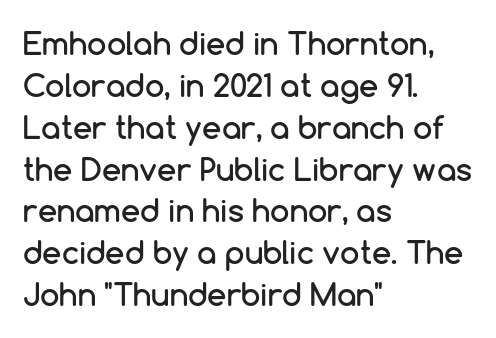
The image shows 31 px sans-serif type, upright; set left-aligned, normal line spacing (1.35x), normal letter spacing, not underlined; low stroke contrast and a medium x-height.
